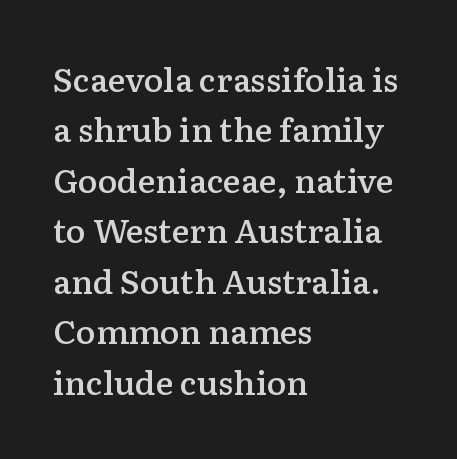
The sample has been set in demibold, a notch under bold. These lines were composed using upright roman letters. The font family rendered here belongs to the serif group. The leading is moderate, giving the passage an even texture. Glyph-to-glyph distance matches everyday printed text. Think of a printed novel: that variable character pitch is what you see here.
